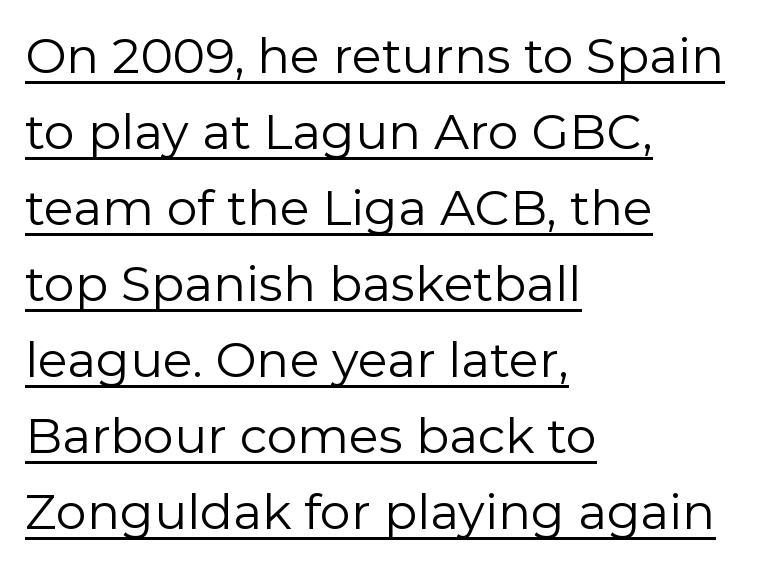
The image shows 49 px regular-weight sans-serif type, upright; set left-aligned, normal line spacing (1.55x), normal letter spacing, underlined; low stroke contrast and a medium x-height.
